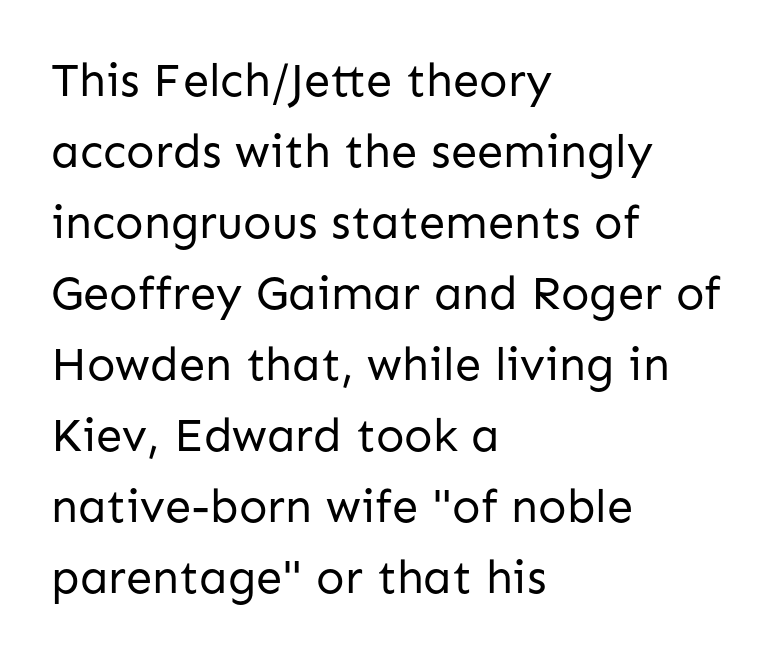
Words appear dense and cohesive because spacing is normal. Does the copy run flush right? No — it runs flush left. You can tell it's not italic because the verticals are truly vertical. These lines are rendered in a variable-pitch font. Observe the absence of serifs on each vertical stroke in this sample.
